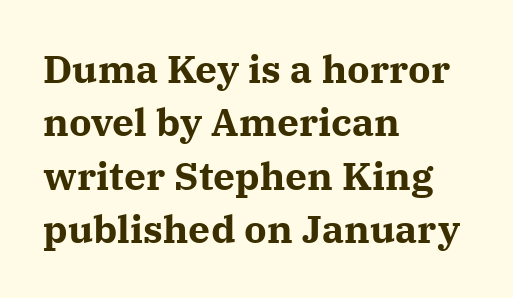
{"serif": "yes", "italic": "no", "bold": "yes", "weight": "bold", "width": "normal", "stroke_contrast": "medium", "x_height": "medium", "monospaced": "no", "underline": "no", "align": "left", "line_spacing": "normal", "line_spacing_ratio": 1.37, "letter_spacing": "normal", "letter_spacing_em": 0.0, "glyph_px": 39}
